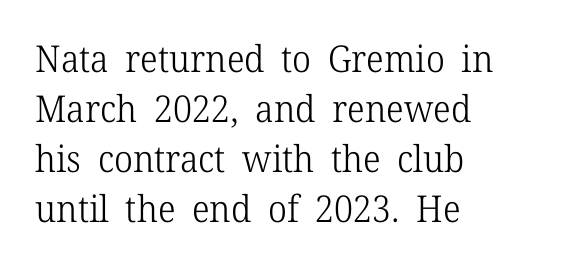
Stems and bowls with no extra thickness — not bold. The face used here is proportionally spaced, like ordinary book or web type. The characters display serif detailing at their extremities. The passage shown stacks its lines at a standard gap. The specimen omits any rule beneath the text block's lines. Posture: vertical.
